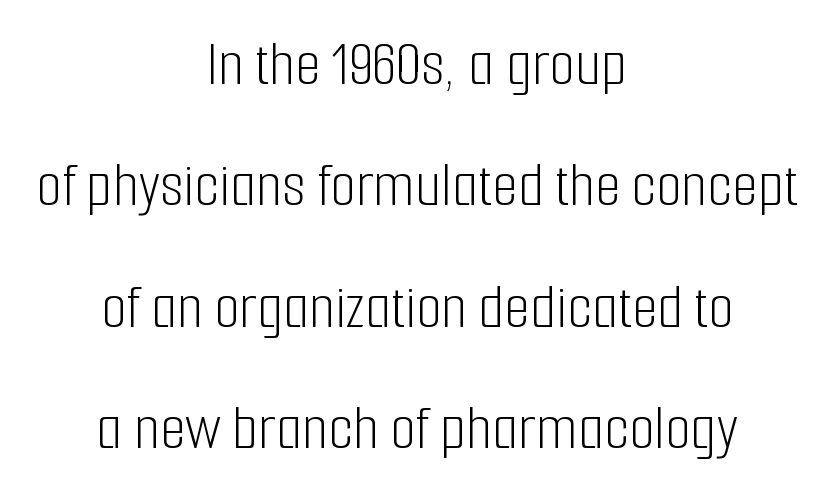
The image shows 66 px light, condensed sans-serif type, upright; set centered, line spacing 1.84x, normal letter spacing, not underlined; low stroke contrast and a medium x-height.
